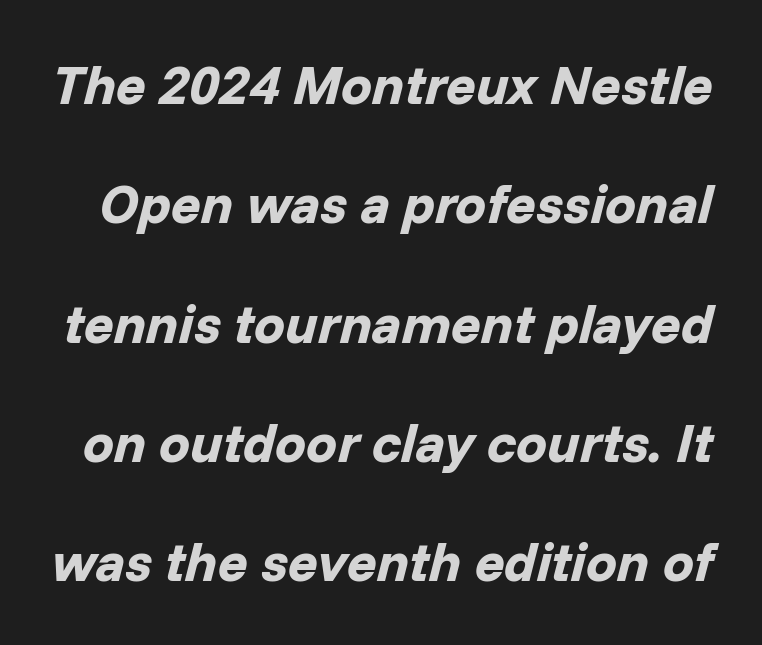
Here the designer chose a conventional face with non-uniform glyph widths. Standard letterfit; no display-style spreading of the glyphs. The leading is generous, giving the passage an open texture. Slant detected: the letters are inclined. The passage shown is emphatically bold. The specimen omits any rule beneath the text block's lines.
